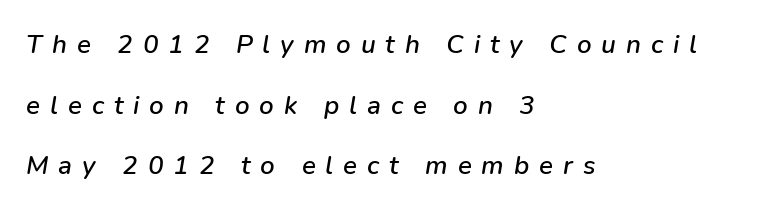
The face used here has a pronounced slope to its letters. If you measured baseline to baseline, you'd find a long distance. Just letters on the line, the space beneath them empty. The letters are spread apart with noticeably loose tracking. These lines are set flush left with a ragged right edge.
